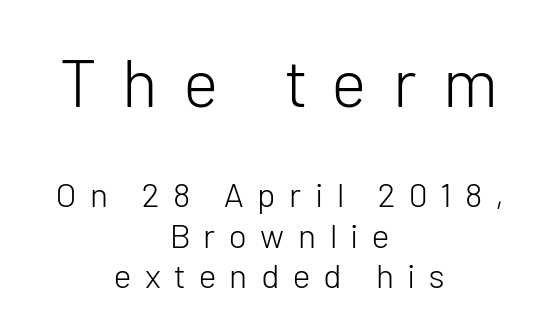
The image shows 67 px light sans-serif type, upright; set centered, line spacing 1.19x, unusually wide letter spacing (+0.4 em), not underlined; the first (top) block is 1.97x larger; low stroke contrast and a medium x-height.
